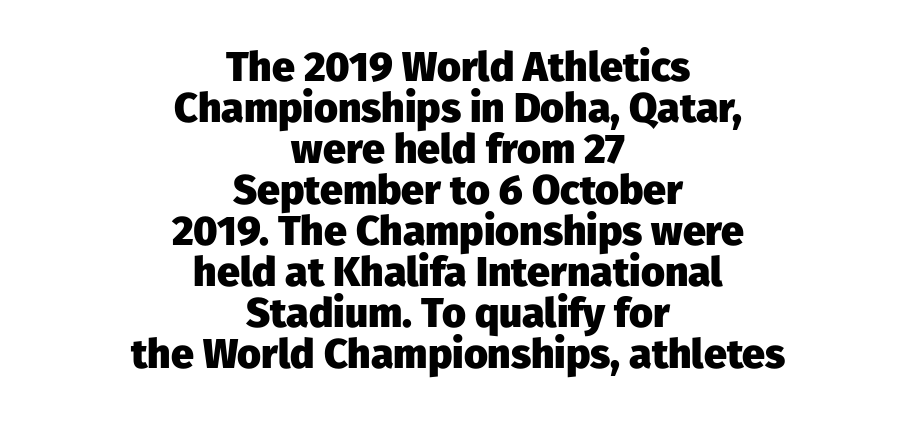
{"serif": "no", "italic": "no", "bold": "yes", "weight": "heavy", "width": "normal", "stroke_contrast": "low", "x_height": "medium", "monospaced": "no", "underline": "no", "align": "center", "line_spacing": "tight", "line_spacing_ratio": 1.0, "letter_spacing": "normal", "letter_spacing_em": 0.0, "glyph_px": 41}
